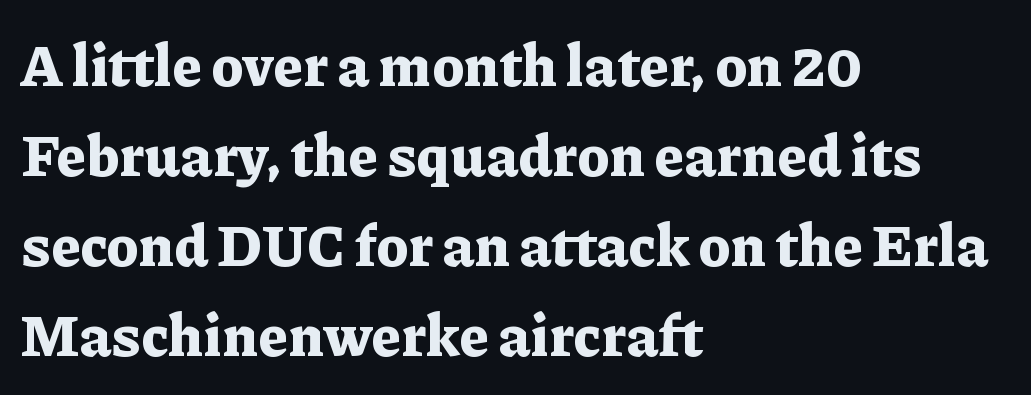
Q: Is the text bold? A: Yes.
Q: Is the text italic (slanted)? A: No, it is upright.
Q: Is the typeface a serif or a sans-serif typeface? A: Serif.
Q: Is the text underlined? A: No.
Q: How is the paragraph aligned? A: Left-aligned.
Q: Is the spacing between letters normal or unusually wide? A: Normal.
Q: Is the spacing between lines tight, normal or loose? A: Normal.
Q: Width (condensed, normal, or wide)? A: Normal.
Q: Stroke contrast? A: Low.
Q: x-height? A: Medium.
Q: Monospaced? A: No.
